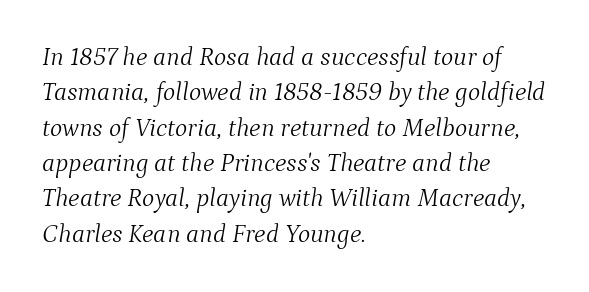
The image shows 26 px text type, italic (leaning right); set left-aligned, normal line spacing (1.36x), normal letter spacing, not underlined.
